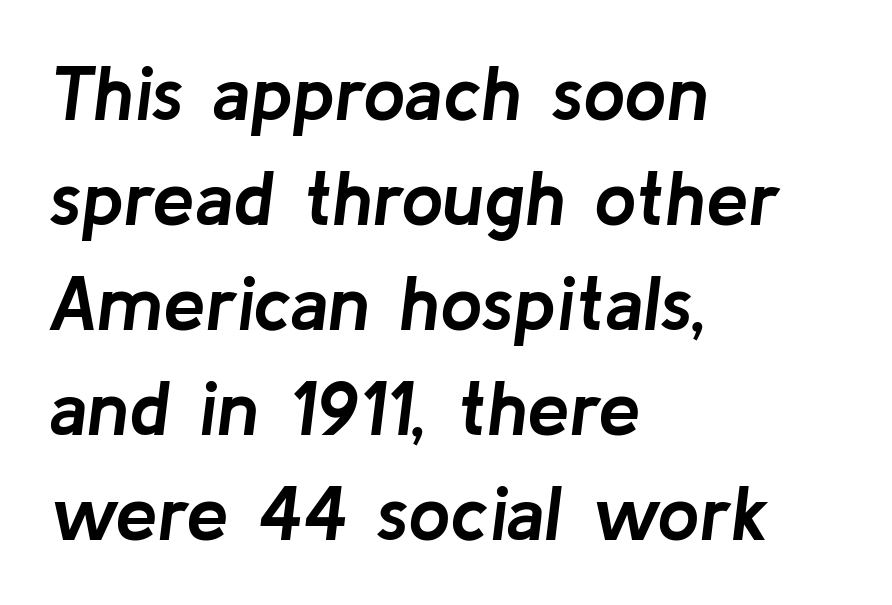
{"italic": "yes", "lean": "right", "slant_degrees": 8, "bold": "yes", "weight": "semibold", "width": "normal", "stroke_contrast": "low", "x_height": "medium", "monospaced": "no", "underline": "no", "align": "left", "line_spacing": "normal", "line_spacing_ratio": 1.38, "letter_spacing": "normal", "letter_spacing_em": 0.0, "glyph_px": 76}
